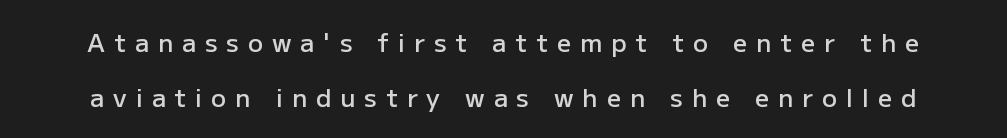
{"italic": "no", "bold": "semi", "underline": "no", "line_spacing": "loose", "line_spacing_ratio": 2.19, "letter_spacing": "wide", "letter_spacing_em": 0.36, "glyph_px": 25}
